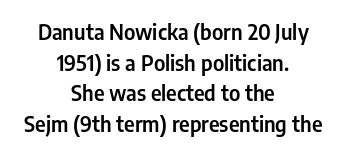
Words appear dense and cohesive because spacing is normal. Notice how the stems are strictly vertical — no italics here. If you folded the block vertically in half, each line would mirror itself in length. The string is rendered with underlining switched off. This block has exactly the height ordinary leading produces.
